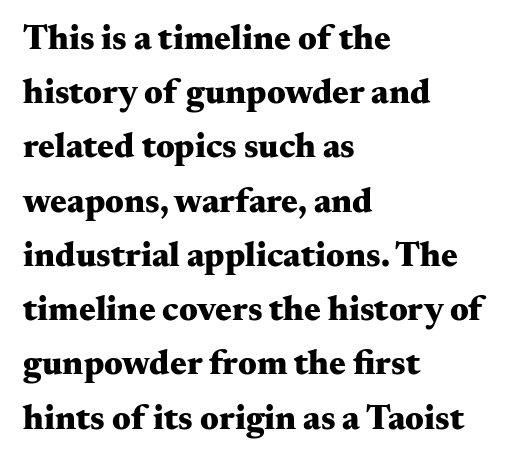
Students, this is bold: see how much ink each stroke carries. A bare baseline throughout the passage. Do the letters lean? They stand straight. This sample has the flowing, uneven cadence of proportional lettering.
